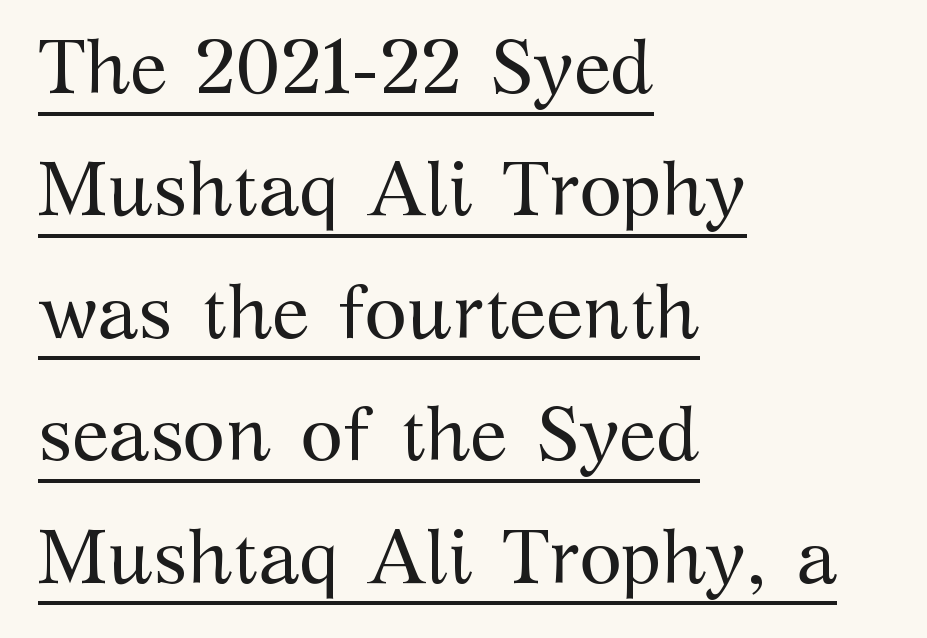
{"serif": "yes", "italic": "no", "bold": "no", "weight": "regular", "width": "normal", "stroke_contrast": "medium", "x_height": "medium", "monospaced": "no", "underline": "yes", "align": "left", "line_spacing": "normal", "line_spacing_ratio": 1.59, "letter_spacing": "normal", "letter_spacing_em": 0.0, "glyph_px": 77}
